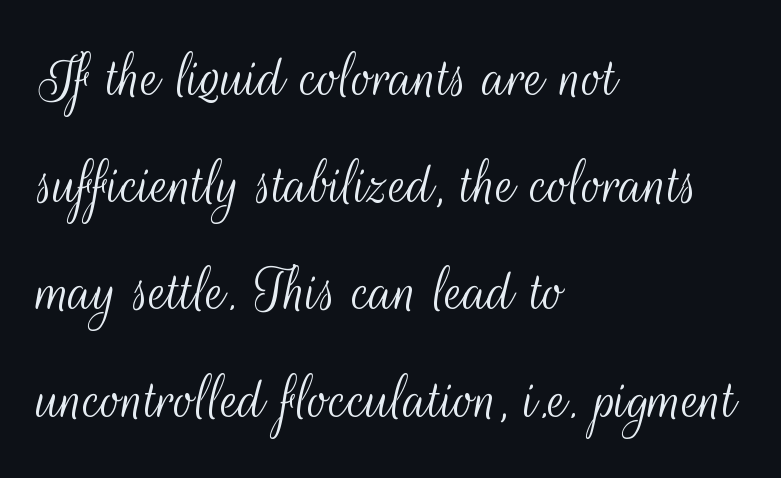
The image shows 67 px light, condensed sans-serif type; set left-aligned, normal line spacing (1.6x), normal letter spacing, not underlined; medium stroke contrast and a small x-height.
